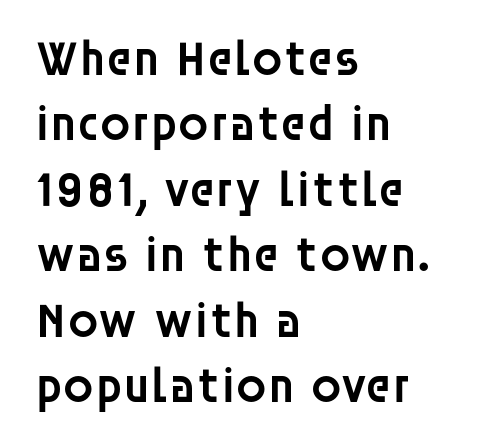
{"serif": "no", "italic": "no", "bold": "semi", "weight": "semibold", "width": "normal", "stroke_contrast": "low", "x_height": "large", "monospaced": "no", "underline": "no", "align": "left", "line_spacing": "normal", "line_spacing_ratio": 1.31, "letter_spacing": "normal", "letter_spacing_em": 0.0, "glyph_px": 50}
